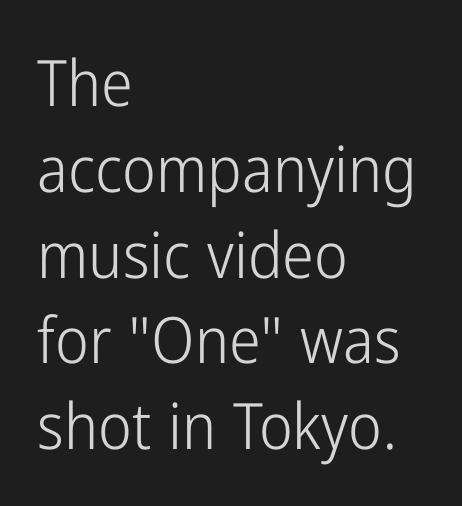
The typesetter chose a ragged-right arrangement here. The lettering holds an erect, upright posture throughout. Look at the tracking — it's just the regular setting, nothing added. Weight: regular or lighter. The zone under the glyphs is completely vacant. Compared with typical paragraphs, the rows here are spaced about the same.
